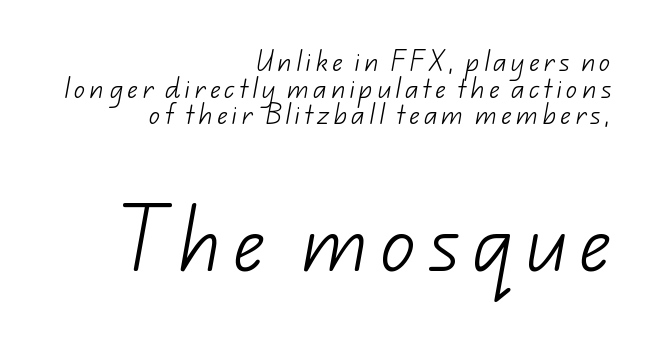
{"serif": "no", "bold": "no", "weight": "light", "width": "normal", "stroke_contrast": "low", "x_height": "small", "monospaced": "no", "underline": "no", "align": "right", "line_spacing_ratio": 1.16, "larger_block": "second", "size_ratio": 3.04, "glyph_px": 70}
